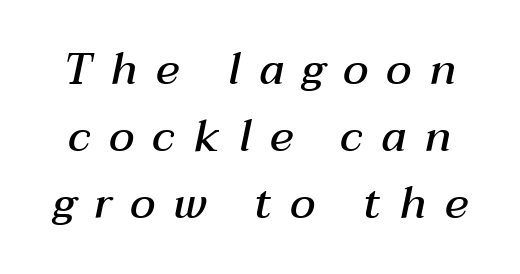
Q: Is the text bold? A: Semi-bold.
Q: Is the text italic (slanted)? A: Yes, it leans right by about 12 degrees.
Q: Is the text underlined? A: No.
Q: Is the spacing between letters normal or unusually wide? A: Unusually wide.
Q: Is the spacing between lines tight, normal or loose? A: Normal.
Q: Width (condensed, normal, or wide)? A: Normal.
Q: Stroke contrast? A: Medium.
Q: x-height? A: Medium.
Q: Monospaced? A: No.
